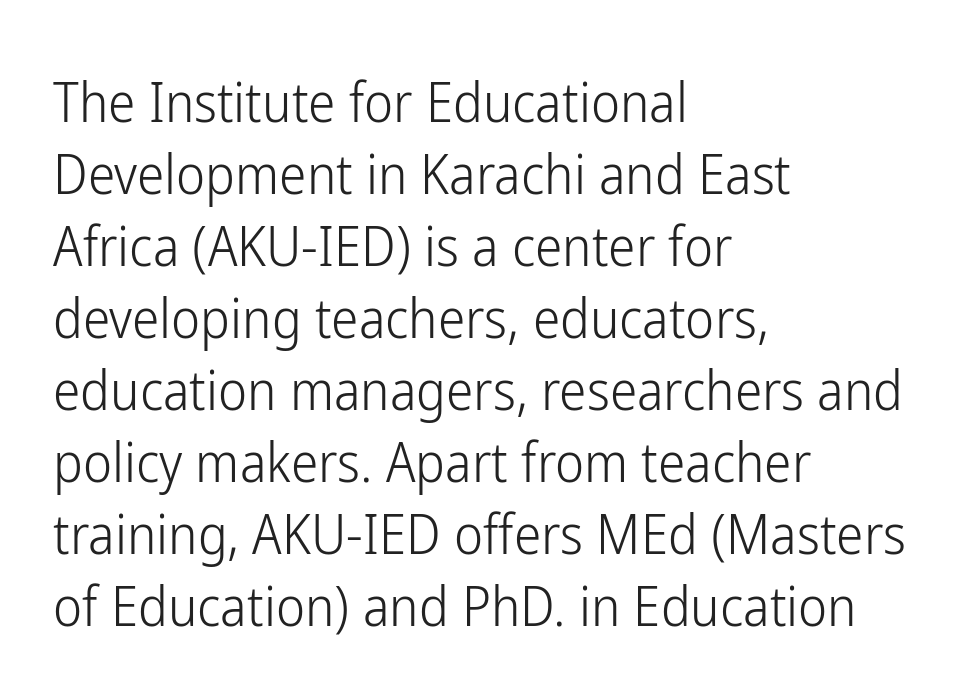
Q: Is the text bold? A: No.
Q: Is the text italic (slanted)? A: No, it is upright.
Q: Is the typeface a serif or a sans-serif typeface? A: Sans-serif.
Q: Is the text underlined? A: No.
Q: How is the paragraph aligned? A: Left-aligned.
Q: Is the spacing between letters normal or unusually wide? A: Normal.
Q: Is the spacing between lines tight, normal or loose? A: Normal.
Q: Width (condensed, normal, or wide)? A: Condensed.
Q: Stroke contrast? A: Low.
Q: x-height? A: Medium.
Q: Monospaced? A: No.
